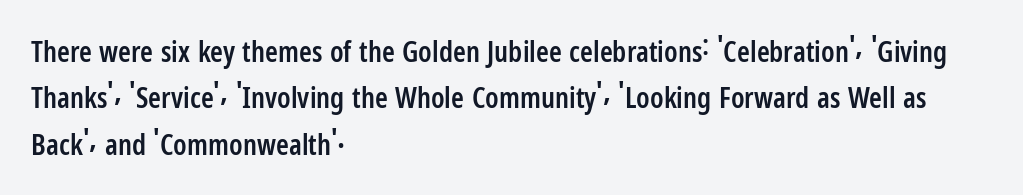
The image shows 29 px semibold, condensed sans-serif type, upright; set left-aligned, normal line spacing (1.6x), normal letter spacing, not underlined; low stroke contrast and a medium x-height.
